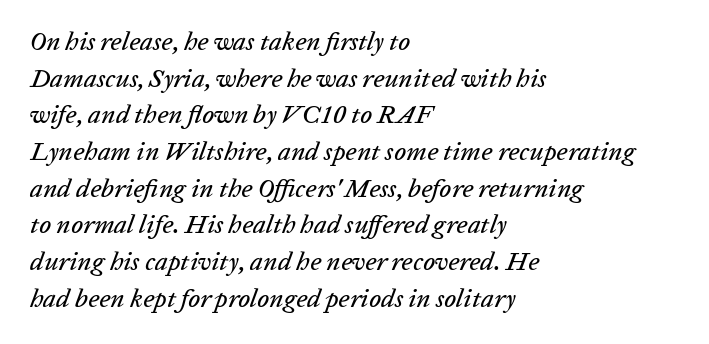
{"italic": "yes", "lean": "right", "slant_degrees": 20, "underline": "no", "align": "left", "line_spacing": "normal", "line_spacing_ratio": 1.41, "letter_spacing": "normal", "letter_spacing_em": 0.0, "glyph_px": 26}
